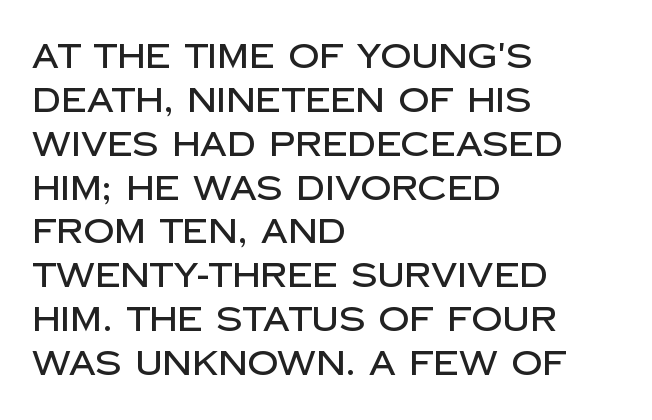
{"serif": "no", "italic": "no", "width": "normal", "stroke_contrast": "low", "x_height": "large", "monospaced": "no", "underline": "no", "align": "left", "line_spacing": "normal", "line_spacing_ratio": 1.29, "letter_spacing": "normal", "letter_spacing_em": 0.0, "glyph_px": 34}
